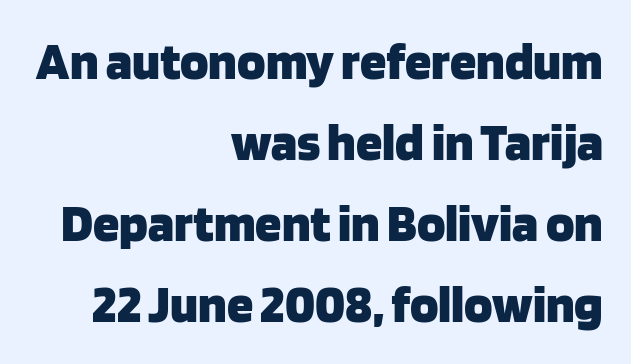
{"serif": "no", "italic": "no", "bold": "yes", "weight": "heavy", "width": "normal", "stroke_contrast": "low", "x_height": "large", "monospaced": "no", "underline": "no", "align": "right", "line_spacing": "normal", "line_spacing_ratio": 1.53, "letter_spacing": "normal", "letter_spacing_em": 0.0, "glyph_px": 53}
